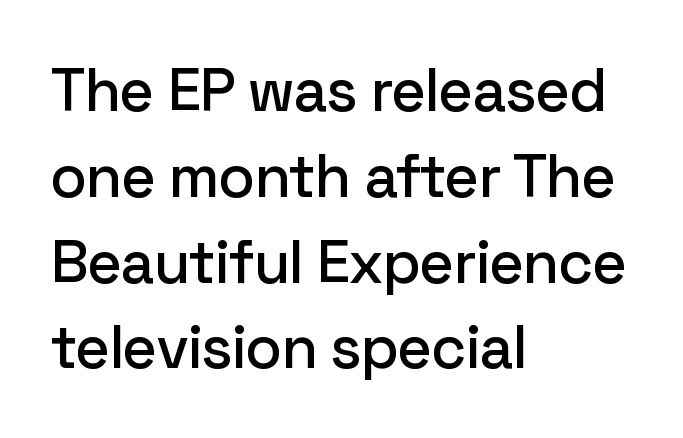
{"serif": "no", "italic": "no", "width": "normal", "stroke_contrast": "low", "x_height": "medium", "monospaced": "no", "underline": "no", "align": "left", "line_spacing": "normal", "line_spacing_ratio": 1.43, "letter_spacing": "normal", "letter_spacing_em": 0.0, "glyph_px": 60}
